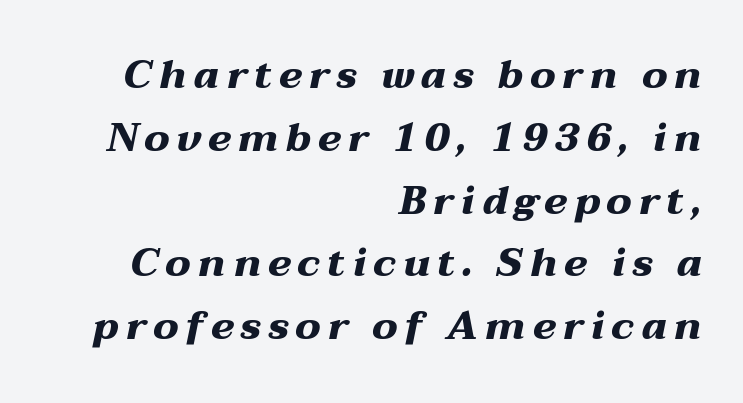
The image shows 40 px heavy, wide type, italic (leaning right); set right-aligned, normal line spacing (1.57x), not underlined; medium stroke contrast and a medium x-height.
